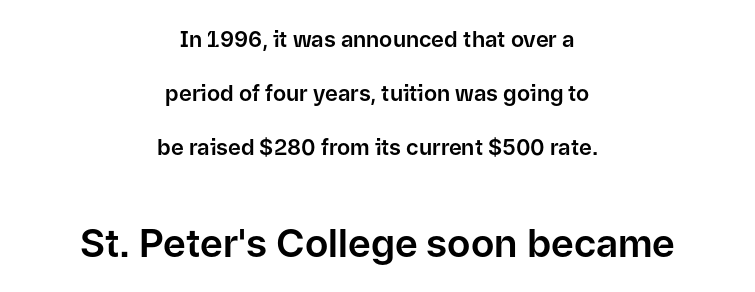
Q: Is the text italic (slanted)? A: No, it is upright.
Q: Is the typeface a serif or a sans-serif typeface? A: Sans-serif.
Q: Is the text underlined? A: No.
Q: How is the paragraph aligned? A: Centered.
Q: Is the spacing between letters normal or unusually wide? A: Normal.
Q: Is the spacing between lines tight, normal or loose? A: Loose.
Q: Which block of text is set in a larger size, the first (top) or the second (bottom)? A: The second (bottom) one.
Q: Width (condensed, normal, or wide)? A: Normal.
Q: Stroke contrast? A: Low.
Q: x-height? A: Medium.
Q: Monospaced? A: No.
